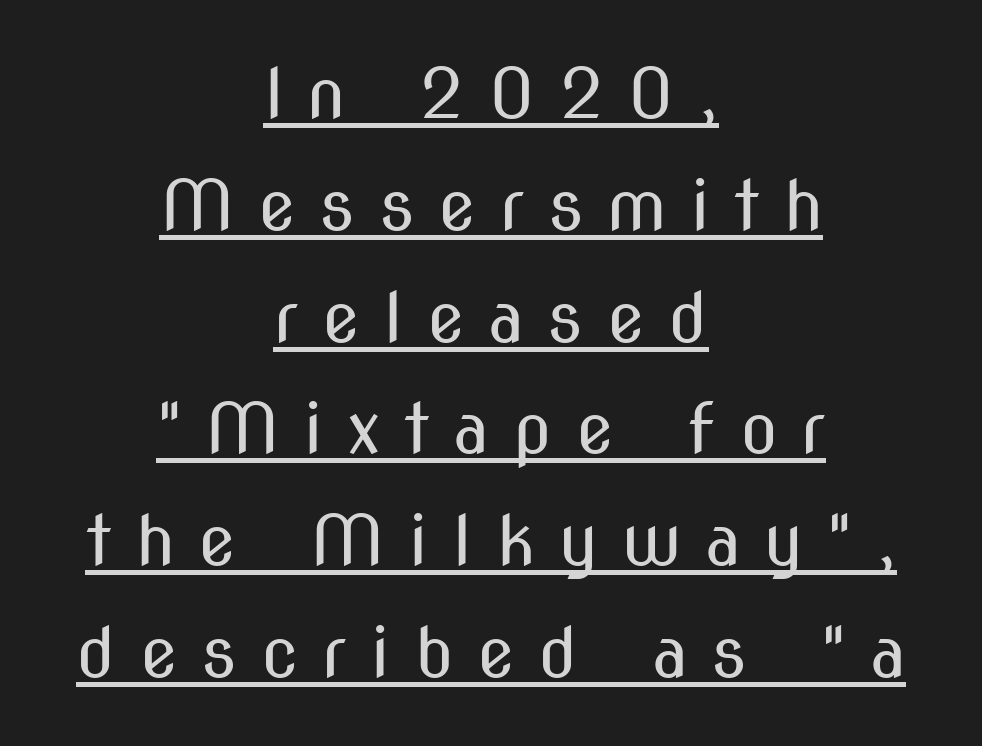
Q: Is the text bold? A: No.
Q: Is the text italic (slanted)? A: No, it is upright.
Q: Is the typeface a serif or a sans-serif typeface? A: Sans-serif.
Q: Is the text underlined? A: Yes.
Q: How is the paragraph aligned? A: Centered.
Q: Is the spacing between letters normal or unusually wide? A: Unusually wide.
Q: Is the spacing between lines tight, normal or loose? A: Normal.
Q: Width (condensed, normal, or wide)? A: Condensed.
Q: Stroke contrast? A: Medium.
Q: x-height? A: Medium.
Q: Monospaced? A: No.
